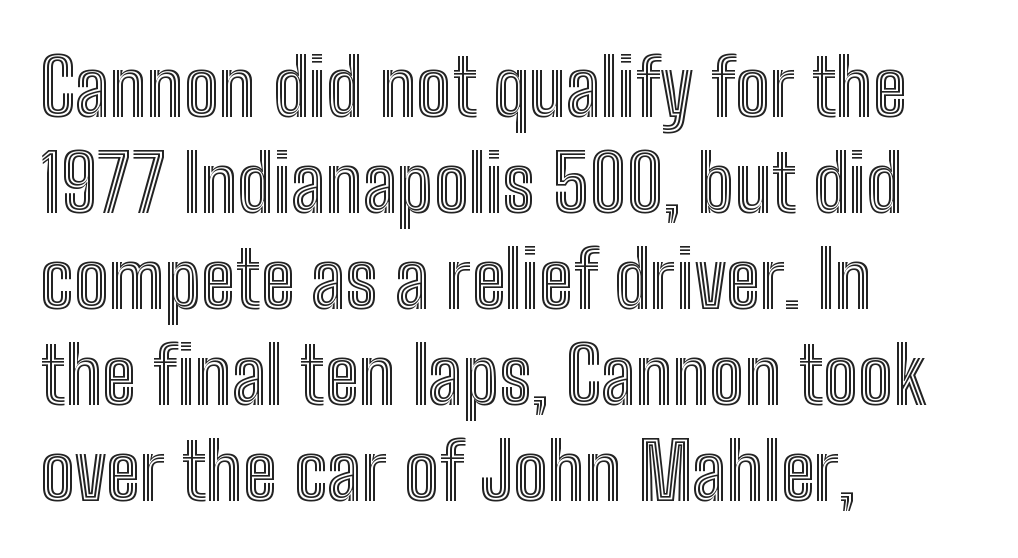
{"italic": "no", "width": "condensed", "x_height": "medium", "monospaced": "no", "underline": "no", "align": "left", "line_spacing_ratio": 1.23, "letter_spacing": "normal", "letter_spacing_em": 0.0, "glyph_px": 78}
